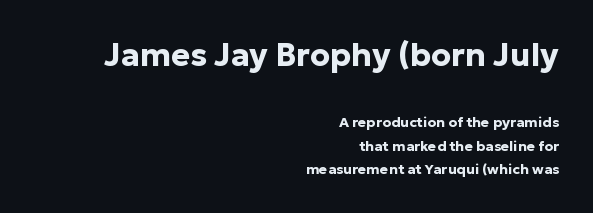
{"serif": "no", "italic": "no", "bold": "yes", "weight": "bold", "width": "normal", "stroke_contrast": "low", "x_height": "medium", "monospaced": "no", "underline": "no", "align": "right", "line_spacing": "normal", "line_spacing_ratio": 1.68, "letter_spacing": "normal", "letter_spacing_em": 0.0, "larger_block": "first", "size_ratio": 2.29, "glyph_px": 32}
